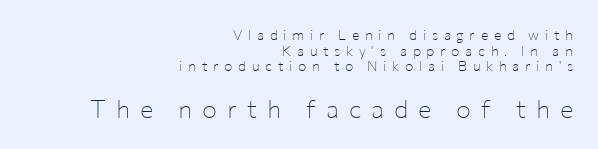
Q: Is the text bold? A: No.
Q: Is the text italic (slanted)? A: No, it is upright.
Q: Is the text underlined? A: No.
Q: How is the paragraph aligned? A: Right-aligned.
Q: Is the spacing between letters normal or unusually wide? A: Unusually wide.
Q: Is the spacing between lines tight, normal or loose? A: Tight.
Q: Which block of text is set in a larger size, the first (top) or the second (bottom)? A: The second (bottom) one.
